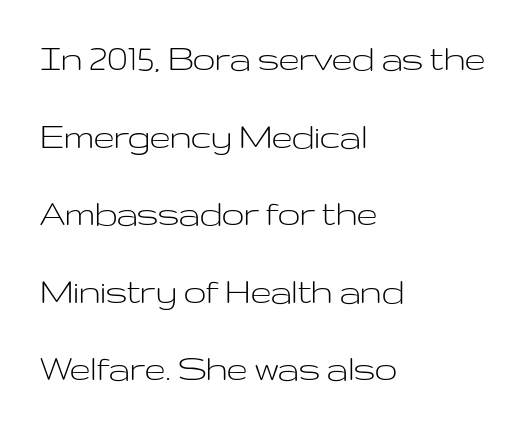
The image shows 40 px light, wide sans-serif type, upright; set left-aligned, loose line spacing (1.94x), normal letter spacing, not underlined; low stroke contrast and a medium x-height.
